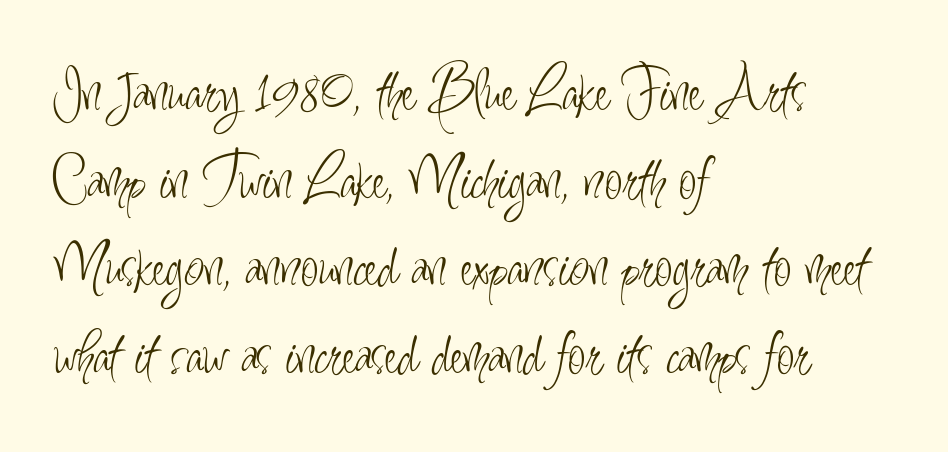
The image shows 64 px light, condensed sans-serif type; set left-aligned, normal line spacing (1.37x), normal letter spacing, not underlined; low stroke contrast and a small x-height.
